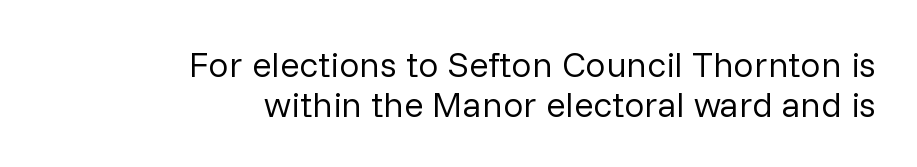
The image shows 36 px regular-weight sans-serif type, upright; set right-aligned, tight line spacing (1.1x), normal letter spacing, not underlined; low stroke contrast and a medium x-height.
